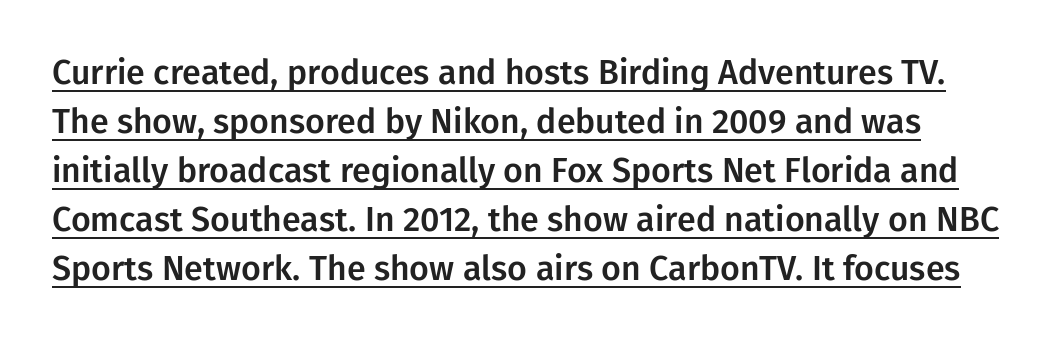
The image shows 34 px sans-serif type, upright; set normal line spacing (1.44x), normal letter spacing, underlined; low stroke contrast and a medium x-height.
